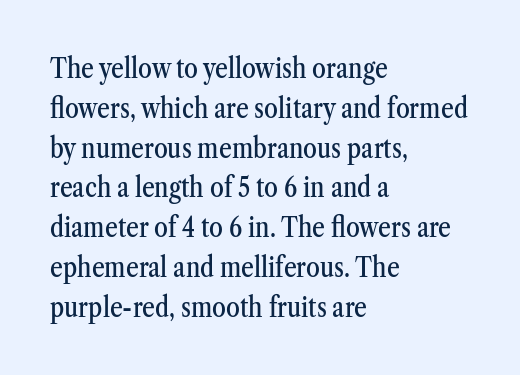
{"serif": "yes", "italic": "no", "width": "condensed", "stroke_contrast": "medium", "x_height": "medium", "monospaced": "no", "underline": "no", "align": "left", "line_spacing": "normal", "line_spacing_ratio": 1.42, "letter_spacing": "normal", "letter_spacing_em": 0.0, "glyph_px": 28}
